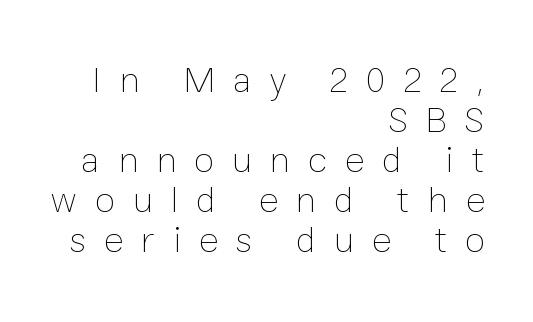
Q: Is the text bold? A: No.
Q: Is the text italic (slanted)? A: No, it is upright.
Q: Is the text underlined? A: No.
Q: How is the paragraph aligned? A: Right-aligned.
Q: Is the spacing between letters normal or unusually wide? A: Unusually wide.
Q: Is the spacing between lines tight, normal or loose? A: Tight.
Q: Width (condensed, normal, or wide)? A: Normal.
Q: Stroke contrast? A: Low.
Q: x-height? A: Medium.
Q: Monospaced? A: No.
